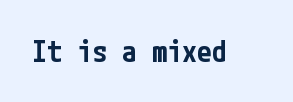
Does the type have serifs? No, each stem ends abruptly. Inter-character spacing is left at the font's built-in metrics. In terms of posture, this sample is upright. Slightly chunky letters — semibold, I'd say, not full bold. The words here are not underlined.
